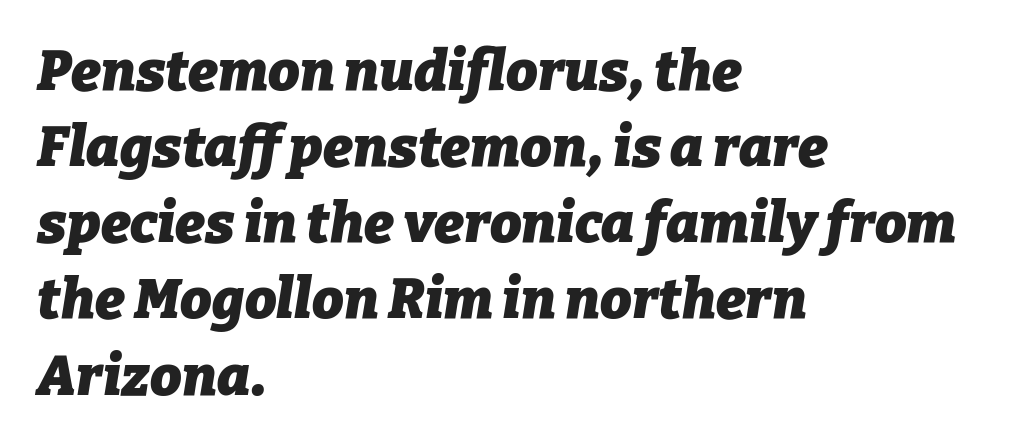
{"italic": "yes", "lean": "right", "slant_degrees": 9, "bold": "yes", "weight": "heavy", "width": "normal", "stroke_contrast": "low", "x_height": "medium", "monospaced": "no", "underline": "no", "align": "left", "line_spacing": "normal", "line_spacing_ratio": 1.36, "letter_spacing": "normal", "letter_spacing_em": 0.0, "glyph_px": 56}
